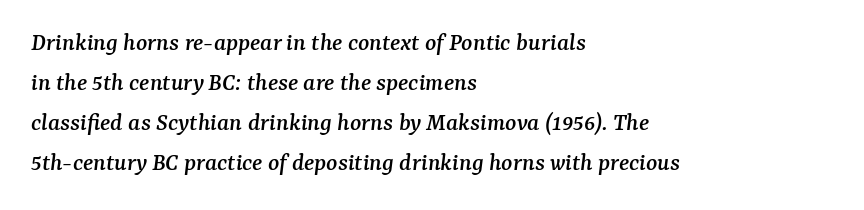
The image shows 26 px text type, italic (leaning right); set left-aligned, normal line spacing (1.54x), normal letter spacing, not underlined.
